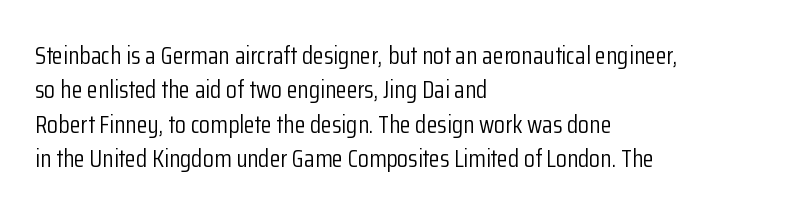
Q: Is the text bold? A: No.
Q: Is the text italic (slanted)? A: No, it is upright.
Q: Is the text underlined? A: No.
Q: How is the paragraph aligned? A: Left-aligned.
Q: Is the spacing between letters normal or unusually wide? A: Normal.
Q: Is the spacing between lines tight, normal or loose? A: Normal.
